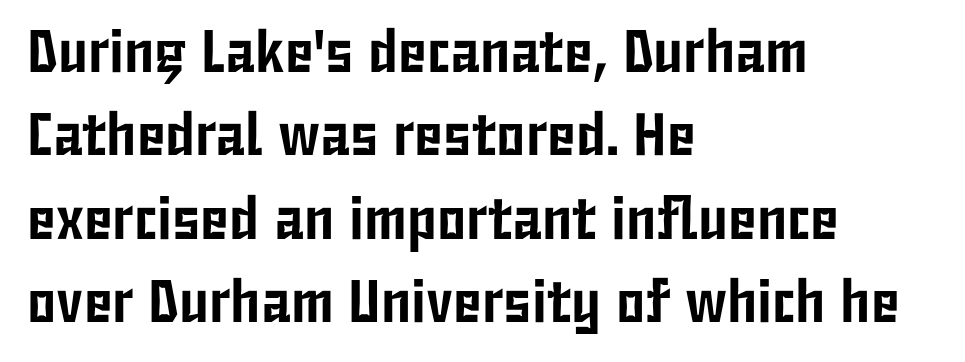
If you drew a ruler down the left edge, every line would touch it. The type sits square on the baseline with zero lean. Here the glyphs are tracked normally, forming tight word shapes. Proportional: the letters do not fall into vertical columns. Only glyphs here, with clear space below each row.
